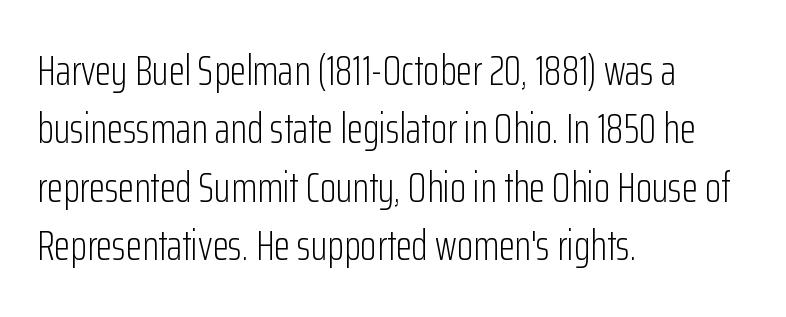
The image shows 42 px light, condensed sans-serif type, upright; set left-aligned, normal line spacing (1.39x), normal letter spacing, not underlined; low stroke contrast and a medium x-height.
